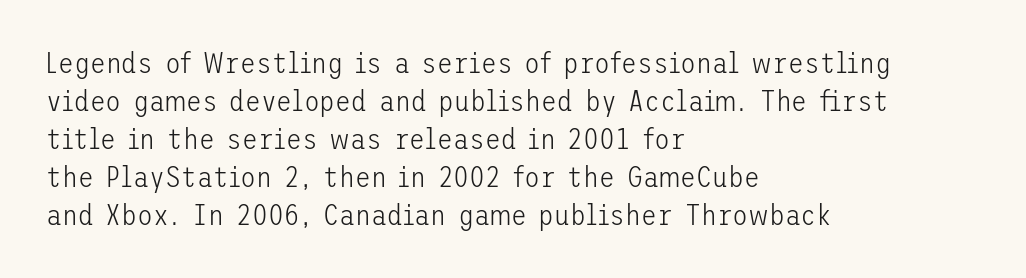
{"serif": "no", "italic": "no", "bold": "no", "weight": "light", "width": "normal", "stroke_contrast": "low", "x_height": "medium", "underline": "no", "align": "left", "line_spacing": "normal", "line_spacing_ratio": 1.31, "letter_spacing": "normal", "letter_spacing_em": 0.0, "glyph_px": 29}
